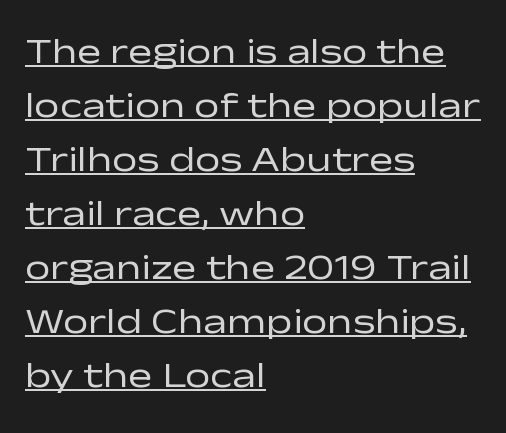
The image shows 36 px regular-weight, wide sans-serif type, upright; set left-aligned, normal line spacing (1.5x), normal letter spacing, underlined; low stroke contrast and a medium x-height.
